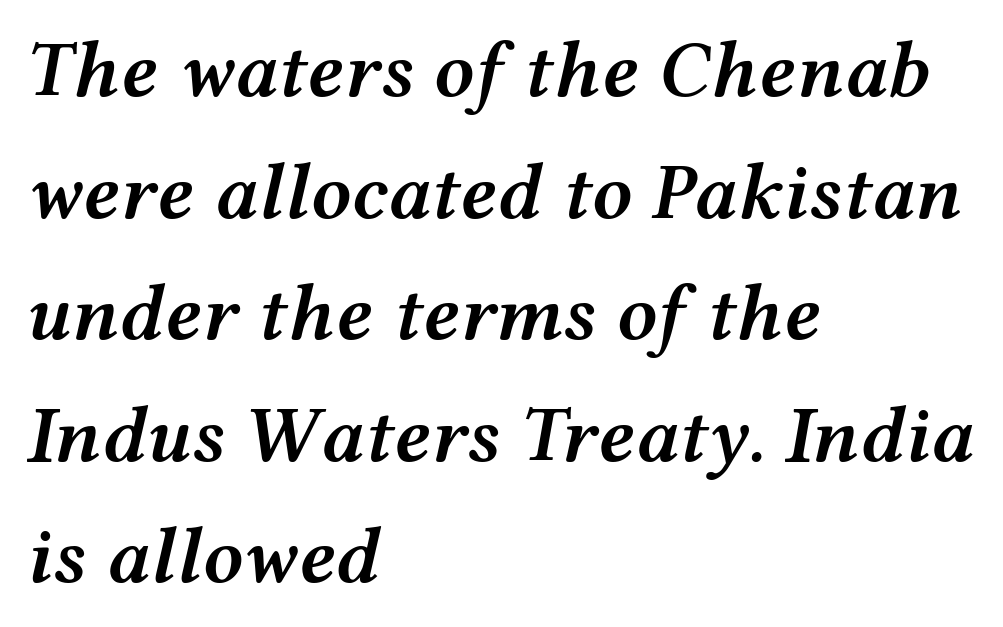
{"italic": "yes", "lean": "right", "slant_degrees": 12, "bold": "semi", "weight": "semibold", "width": "wide", "stroke_contrast": "medium", "x_height": "medium", "monospaced": "no", "underline": "no", "align": "left", "line_spacing": "normal", "line_spacing_ratio": 1.52, "letter_spacing": "normal", "letter_spacing_em": 0.0, "glyph_px": 80}
